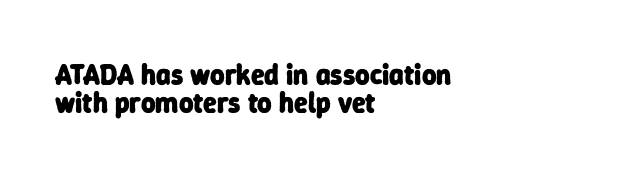
The image shows 28 px heavy sans-serif type; set left-aligned, tight line spacing (1.0x), normal letter spacing, not underlined; low stroke contrast and a medium x-height.
